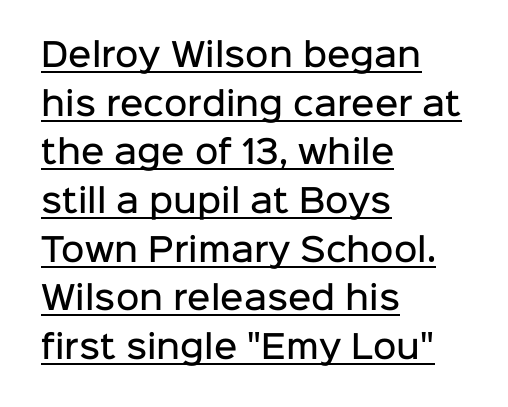
The image shows 32 px semibold sans-serif type, upright; set left-aligned, normal line spacing (1.52x), normal letter spacing, underlined; low stroke contrast and a medium x-height.
